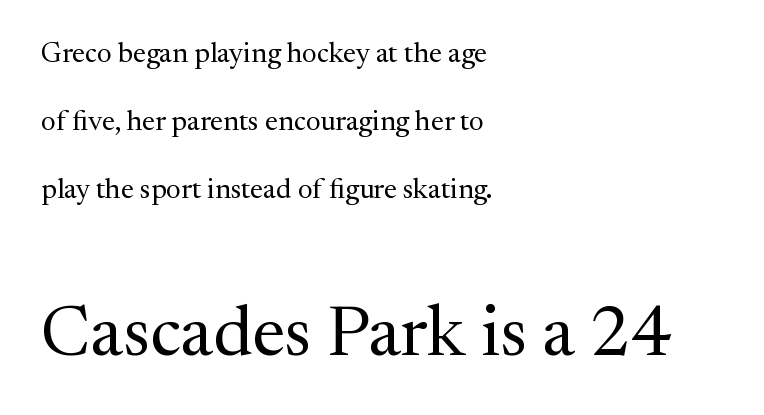
{"serif": "yes", "italic": "no", "bold": "no", "weight": "regular", "width": "normal", "stroke_contrast": "medium", "x_height": "medium", "monospaced": "no", "underline": "no", "align": "left", "line_spacing": "loose", "line_spacing_ratio": 2.43, "letter_spacing": "normal", "letter_spacing_em": 0.0, "larger_block": "second", "size_ratio": 2.54, "glyph_px": 71}
